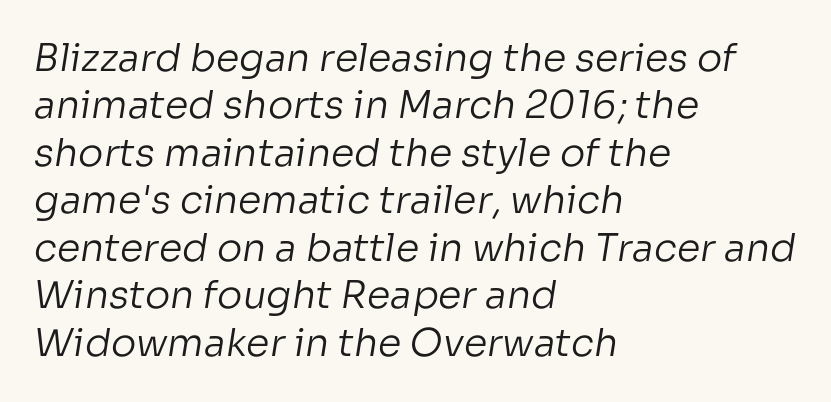
Q: Is the text bold? A: No.
Q: Is the typeface a serif or a sans-serif typeface? A: Sans-serif.
Q: Is the text underlined? A: No.
Q: How is the paragraph aligned? A: Left-aligned.
Q: Is the spacing between letters normal or unusually wide? A: Normal.
Q: Is the spacing between lines tight, normal or loose? A: Normal.
Q: Width (condensed, normal, or wide)? A: Normal.
Q: Stroke contrast? A: Low.
Q: x-height? A: Medium.
Q: Monospaced? A: No.
